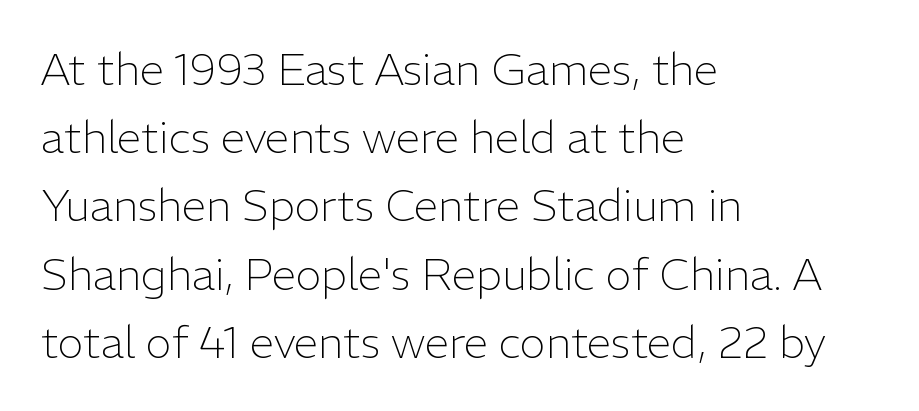
{"serif": "no", "italic": "no", "bold": "no", "weight": "light", "width": "normal", "stroke_contrast": "low", "x_height": "medium", "monospaced": "no", "underline": "no", "align": "left", "line_spacing": "normal", "line_spacing_ratio": 1.55, "letter_spacing": "normal", "letter_spacing_em": 0.0, "glyph_px": 44}
